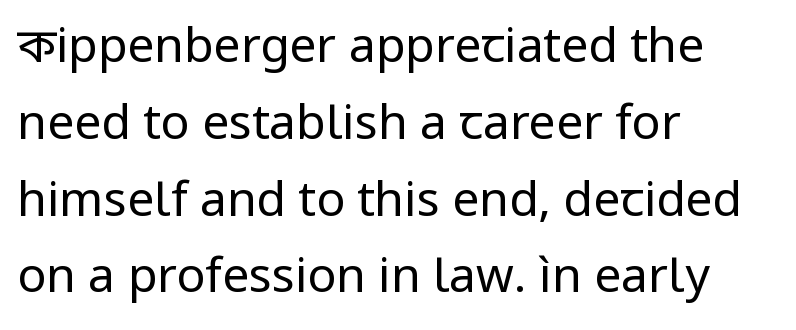
The image shows 48 px regular-weight sans-serif type, upright; set left-aligned, normal line spacing (1.6x), normal letter spacing, not underlined; low stroke contrast and a medium x-height.
